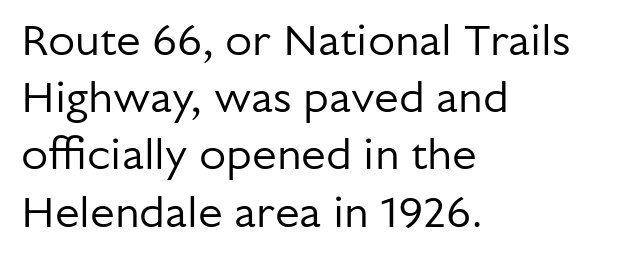
The image shows 44 px regular-weight sans-serif type, upright; set left-aligned, normal line spacing (1.3x), normal letter spacing, not underlined; low stroke contrast and a medium x-height.
